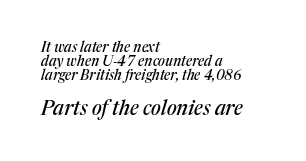
{"italic": "yes", "lean": "right", "slant_degrees": 17, "underline": "no", "align": "left", "line_spacing": "tight", "line_spacing_ratio": 1.0, "letter_spacing": "normal", "letter_spacing_em": 0.0, "larger_block": "second", "size_ratio": 1.43, "glyph_px": 20}
